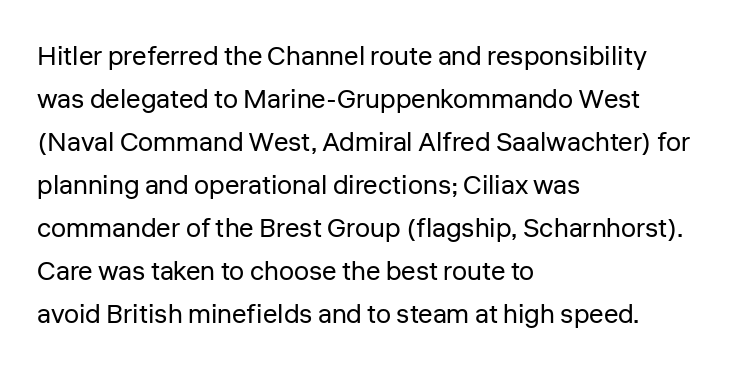
Q: Is the text bold? A: No.
Q: Is the text italic (slanted)? A: No, it is upright.
Q: Is the text underlined? A: No.
Q: How is the paragraph aligned? A: Left-aligned.
Q: Is the spacing between letters normal or unusually wide? A: Normal.
Q: Is the spacing between lines tight, normal or loose? A: Normal.
